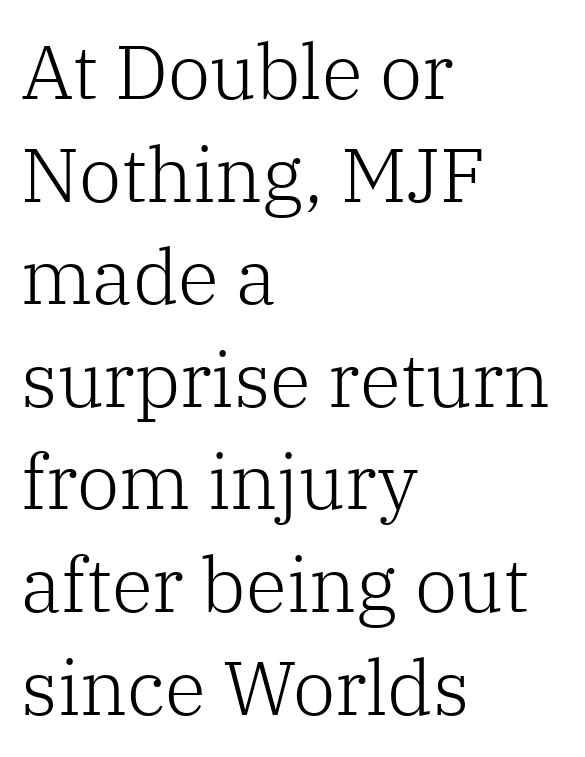
Q: Is the text bold? A: No.
Q: Is the text italic (slanted)? A: No, it is upright.
Q: Is the typeface a serif or a sans-serif typeface? A: Serif.
Q: Is the text underlined? A: No.
Q: How is the paragraph aligned? A: Left-aligned.
Q: Is the spacing between letters normal or unusually wide? A: Normal.
Q: Is the spacing between lines tight, normal or loose? A: Normal.
Q: Width (condensed, normal, or wide)? A: Normal.
Q: Stroke contrast? A: Low.
Q: x-height? A: Medium.
Q: Monospaced? A: No.
